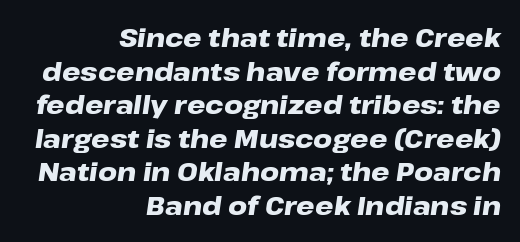
{"italic": "yes", "lean": "right", "slant_degrees": 8, "bold": "yes", "underline": "no", "align": "right", "line_spacing": "normal", "line_spacing_ratio": 1.29, "letter_spacing": "normal", "letter_spacing_em": 0.0, "glyph_px": 26}
